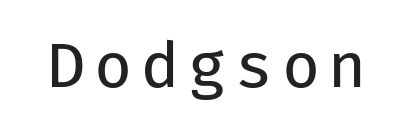
Does the lettering tilt? It doesn't — this is upright. Clear beneath every line of the passage. Is this a fixed-width face? Yes — each glyph sits in an identical cell. Grotesque or geometric, the face here clearly has no serifs. Stroke thickness stays within the range of a standard reading face or lighter.
